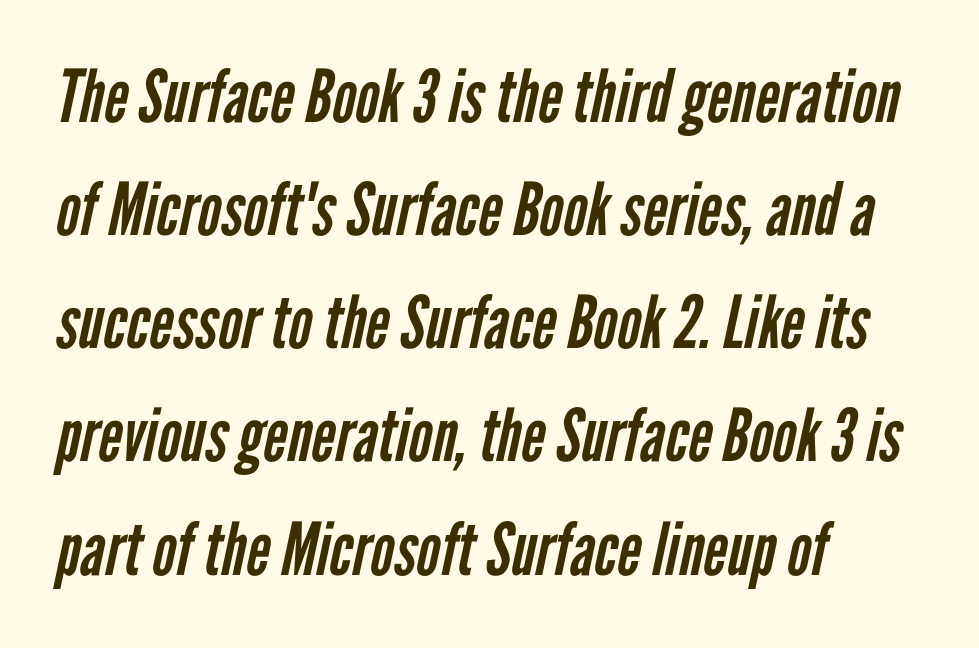
The image shows 73 px regular-weight, condensed sans-serif type; set left-aligned, normal line spacing (1.55x), normal letter spacing, not underlined; low stroke contrast and a medium x-height.
